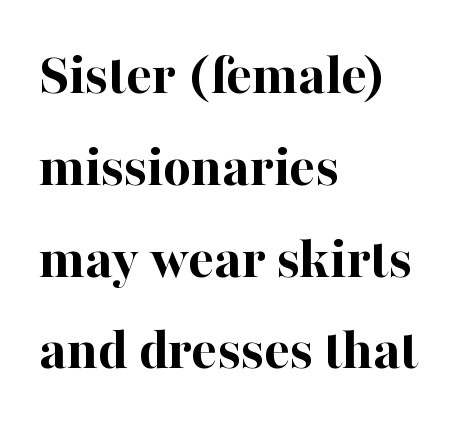
The axis of the letterforms is exactly vertical. A typesetter would call this leading conventional body-copy spacing. Check the space under the baseline: it is left empty. Weight: bold. These lines are composed in type with serifs.
